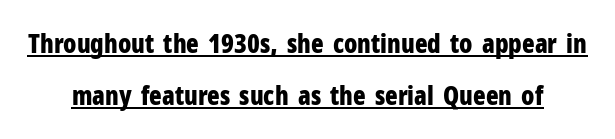
{"italic": "no", "bold": "yes", "underline": "yes", "line_spacing": "loose", "line_spacing_ratio": 1.99, "letter_spacing": "normal", "letter_spacing_em": 0.0, "glyph_px": 26}
